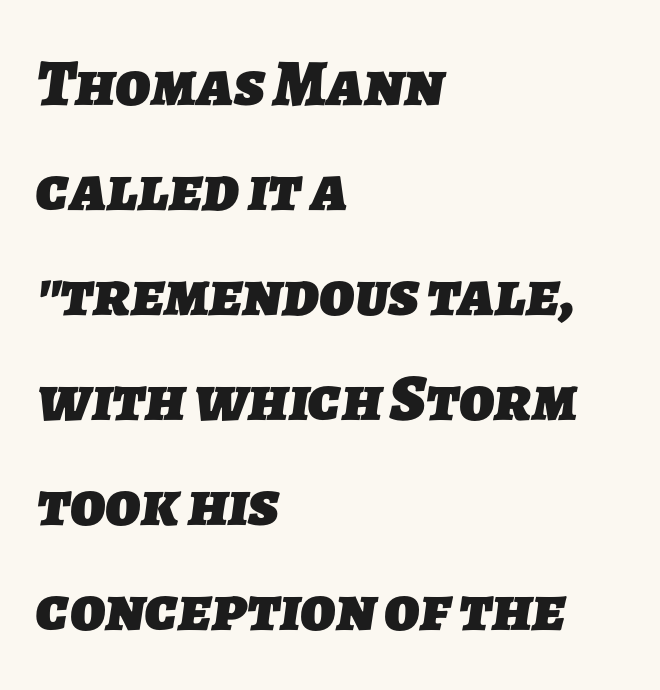
{"serif": "no", "bold": "yes", "weight": "heavy", "width": "normal", "stroke_contrast": "low", "x_height": "medium", "monospaced": "no", "underline": "no", "align": "left", "line_spacing": "normal", "line_spacing_ratio": 1.59, "letter_spacing": "normal", "letter_spacing_em": 0.0, "glyph_px": 66}
